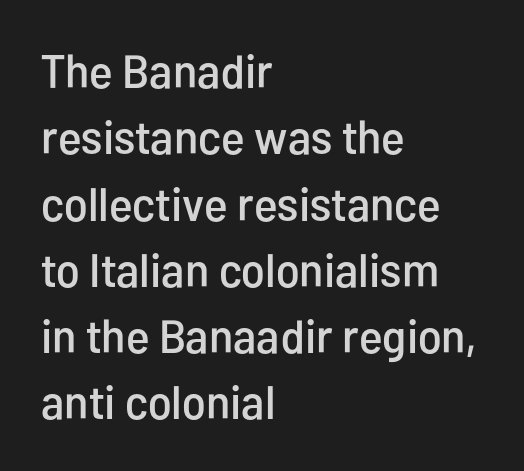
{"serif": "no", "italic": "no", "width": "condensed", "stroke_contrast": "low", "x_height": "medium", "monospaced": "no", "underline": "no", "align": "left", "line_spacing": "normal", "line_spacing_ratio": 1.41, "letter_spacing": "normal", "letter_spacing_em": 0.0, "glyph_px": 47}
